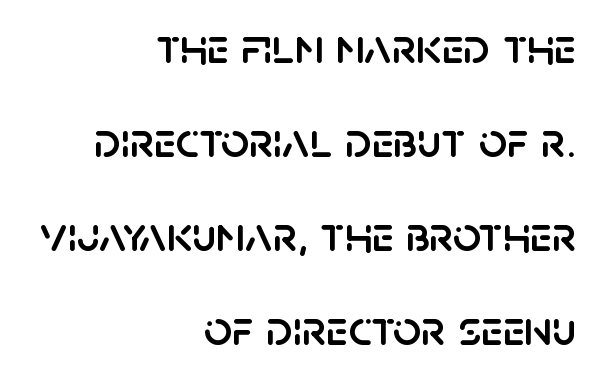
You could not count columns in this text — the font is proportionally spaced. Clear beneath every line of the passage. No italicization has been applied; the sample stays upright. Short note: letters normally spaced. Reading down the block, your eye finds every line finishing at a fixed right position.
